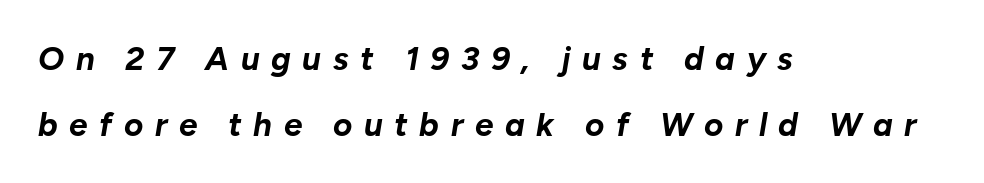
The image shows 33 px bold type, italic (leaning right); set left-aligned, loose line spacing (1.99x), unusually wide letter spacing (+0.35 em), not underlined; low stroke contrast and a medium x-height.
